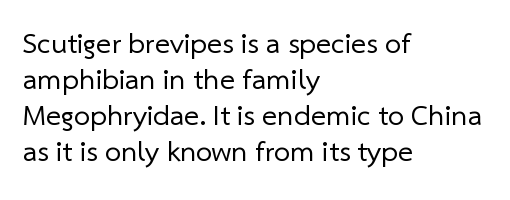
{"serif": "no", "bold": "no", "weight": "regular", "width": "normal", "stroke_contrast": "low", "x_height": "medium", "monospaced": "no", "underline": "no", "align": "left", "line_spacing_ratio": 1.24, "letter_spacing": "normal", "letter_spacing_em": 0.0, "glyph_px": 29}
